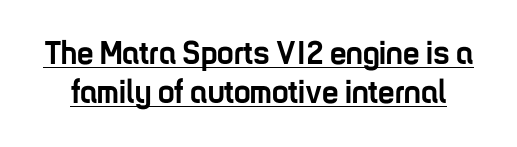
Q: Is the text bold? A: Yes.
Q: Is the text italic (slanted)? A: No, it is upright.
Q: Is the typeface a serif or a sans-serif typeface? A: Sans-serif.
Q: Is the text underlined? A: Yes.
Q: Is the spacing between letters normal or unusually wide? A: Normal.
Q: Width (condensed, normal, or wide)? A: Condensed.
Q: Stroke contrast? A: Low.
Q: x-height? A: Medium.
Q: Monospaced? A: No.
